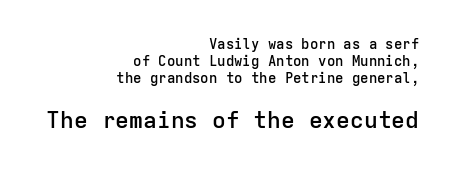
If you squint, the bottom block still reads clearly — it's the larger of the two. Inter-character spacing is left at the font's built-in metrics. The lettering holds an erect, upright posture throughout. One-word summary of the alignment: right.
